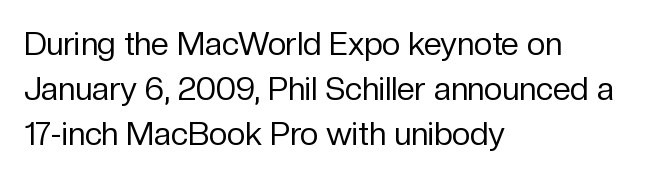
{"serif": "no", "italic": "no", "bold": "no", "weight": "regular", "width": "normal", "stroke_contrast": "low", "x_height": "medium", "monospaced": "no", "underline": "no", "align": "left", "line_spacing": "normal", "line_spacing_ratio": 1.41, "letter_spacing": "normal", "letter_spacing_em": 0.0, "glyph_px": 32}
